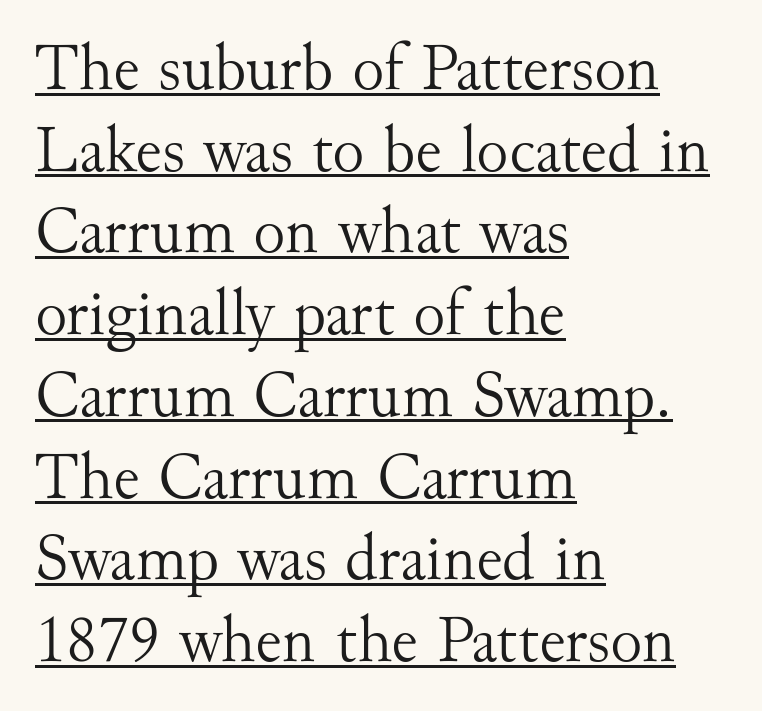
Beneath each row of characters lies a ruled line. A quiet, ordinary-to-light weight characterises the typeface. The passage is arranged the way most books set body copy — flush left. You could not count columns in this text — the font is proportionally spaced. There is no visible air inserted between adjacent glyphs.
